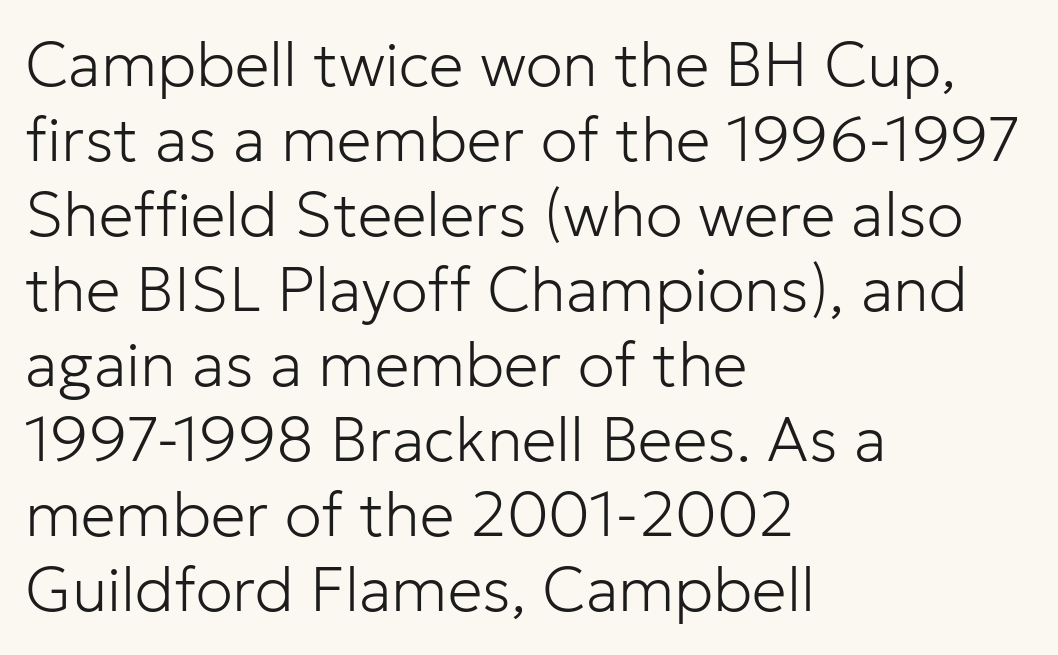
Q: Is the text bold? A: No.
Q: Is the text italic (slanted)? A: No, it is upright.
Q: Is the typeface a serif or a sans-serif typeface? A: Sans-serif.
Q: Is the text underlined? A: No.
Q: How is the paragraph aligned? A: Left-aligned.
Q: Is the spacing between letters normal or unusually wide? A: Normal.
Q: Width (condensed, normal, or wide)? A: Normal.
Q: Stroke contrast? A: Low.
Q: x-height? A: Medium.
Q: Monospaced? A: No.
